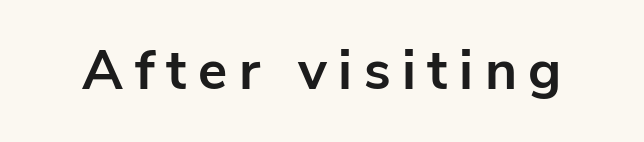
Q: Is the text bold? A: Yes.
Q: Is the text italic (slanted)? A: No, it is upright.
Q: Is the typeface a serif or a sans-serif typeface? A: Sans-serif.
Q: Is the text underlined? A: No.
Q: Is the spacing between letters normal or unusually wide? A: Unusually wide.
Q: Width (condensed, normal, or wide)? A: Normal.
Q: Stroke contrast? A: Low.
Q: x-height? A: Medium.
Q: Monospaced? A: No.
